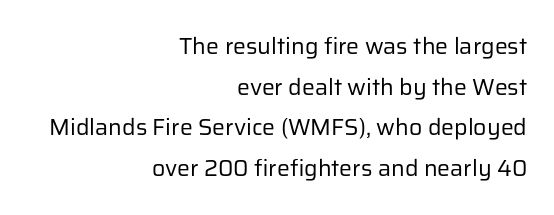
Q: Is the text bold? A: No.
Q: Is the text italic (slanted)? A: No, it is upright.
Q: Is the text underlined? A: No.
Q: How is the paragraph aligned? A: Right-aligned.
Q: Is the spacing between letters normal or unusually wide? A: Normal.
